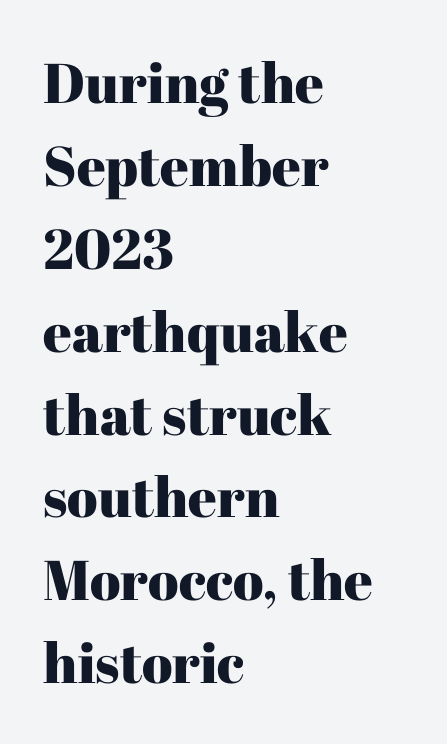
Q: Is the text italic (slanted)? A: No, it is upright.
Q: Is the typeface a serif or a sans-serif typeface? A: Serif.
Q: Is the text underlined? A: No.
Q: How is the paragraph aligned? A: Left-aligned.
Q: Is the spacing between letters normal or unusually wide? A: Normal.
Q: Is the spacing between lines tight, normal or loose? A: Normal.
Q: Width (condensed, normal, or wide)? A: Normal.
Q: Stroke contrast? A: High.
Q: x-height? A: Medium.
Q: Monospaced? A: No.
